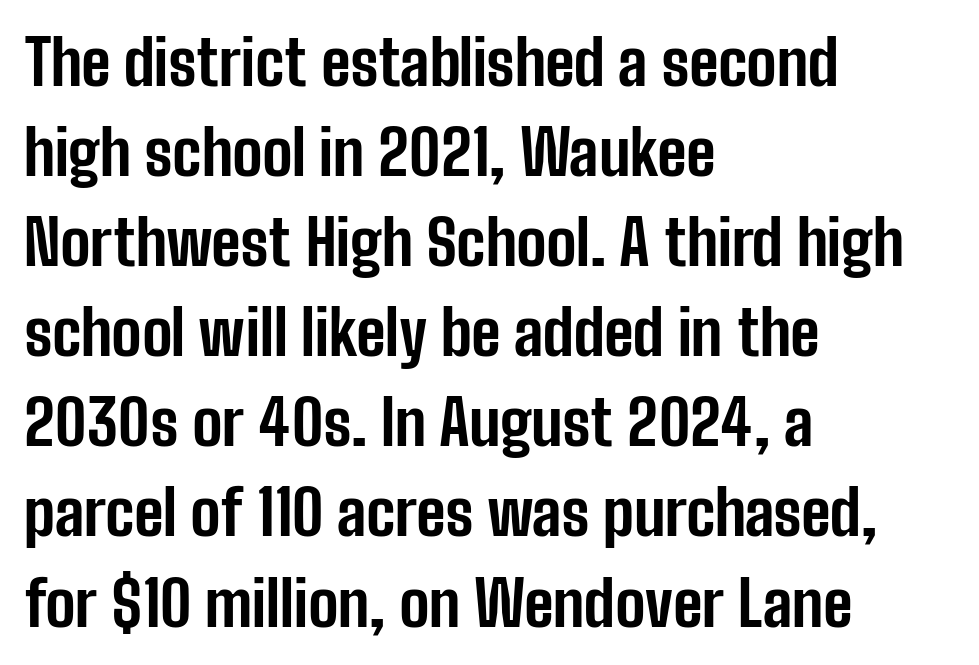
{"serif": "no", "italic": "no", "bold": "yes", "weight": "bold", "width": "condensed", "stroke_contrast": "low", "x_height": "medium", "monospaced": "no", "underline": "no", "align": "left", "line_spacing": "normal", "line_spacing_ratio": 1.43, "letter_spacing": "normal", "letter_spacing_em": 0.0, "glyph_px": 63}
